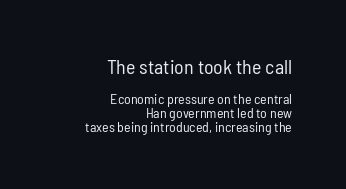
{"italic": "no", "bold": "no", "underline": "no", "align": "right", "line_spacing": "tight", "line_spacing_ratio": 1.0, "letter_spacing": "normal", "letter_spacing_em": 0.0, "larger_block": "first", "size_ratio": 1.43, "glyph_px": 20}
